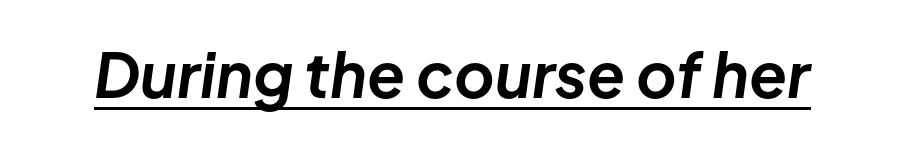
This sample has the flowing, uneven cadence of proportional lettering. Does extra space separate the letters? No, they use regular spacing. Typesetter's note: full bold, strokes at maximum text heaviness. Quick note: italic. Every word sits above its own underline.
